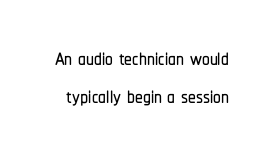
{"serif": "no", "italic": "no", "width": "condensed", "stroke_contrast": "low", "x_height": "medium", "monospaced": "no", "underline": "no", "line_spacing_ratio": 1.21, "letter_spacing": "normal", "letter_spacing_em": 0.0, "glyph_px": 31}
